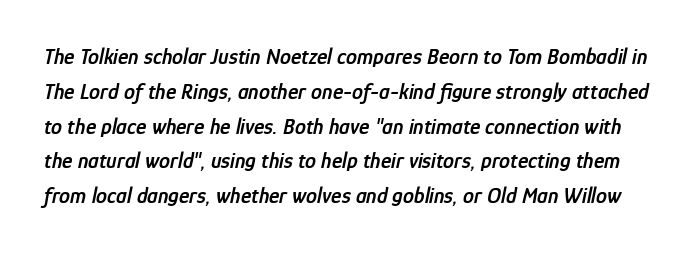
Q: Is the text bold? A: Semi-bold.
Q: Is the text italic (slanted)? A: Yes, it leans right by about 12 degrees.
Q: Is the text underlined? A: No.
Q: Is the spacing between letters normal or unusually wide? A: Normal.
Q: Is the spacing between lines tight, normal or loose? A: Normal.
